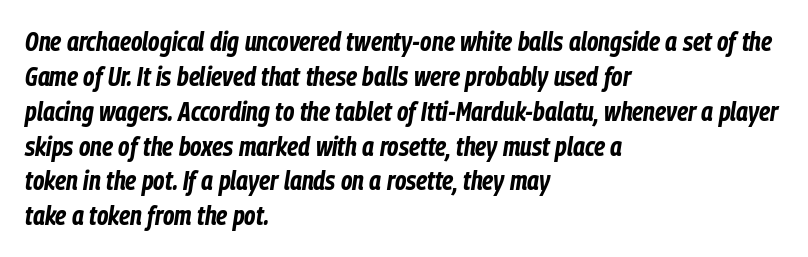
The image shows 26 px bold type, italic (leaning right); set left-aligned, normal line spacing (1.34x), normal letter spacing, not underlined.
